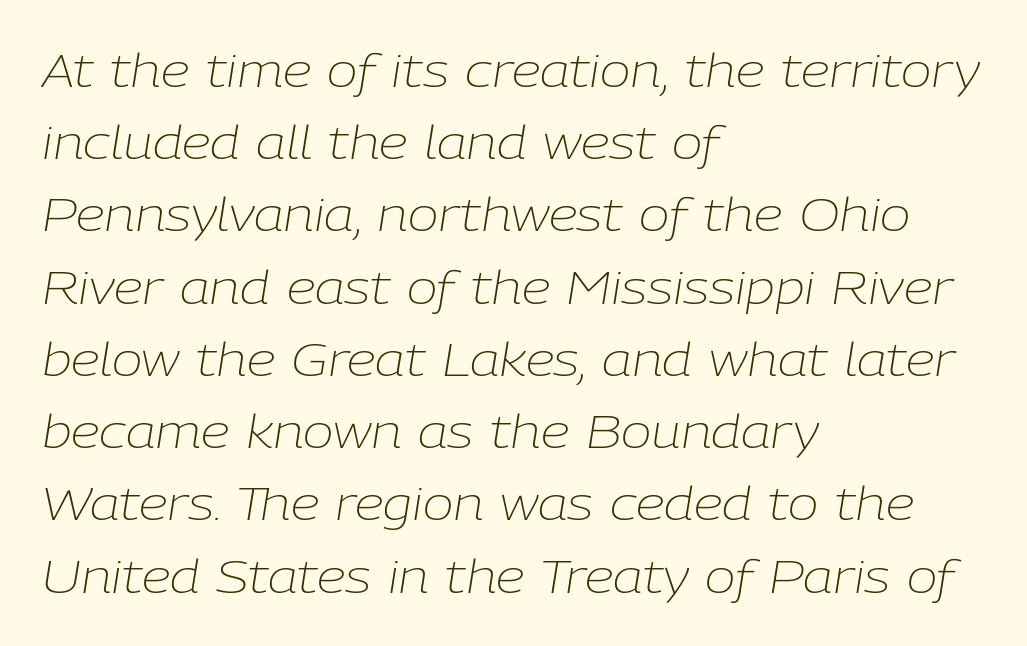
{"italic": "yes", "lean": "right", "slant_degrees": 9, "bold": "no", "weight": "light", "width": "normal", "stroke_contrast": "low", "x_height": "medium", "monospaced": "no", "underline": "no", "align": "left", "line_spacing": "normal", "line_spacing_ratio": 1.57, "letter_spacing": "normal", "letter_spacing_em": 0.0, "glyph_px": 46}
